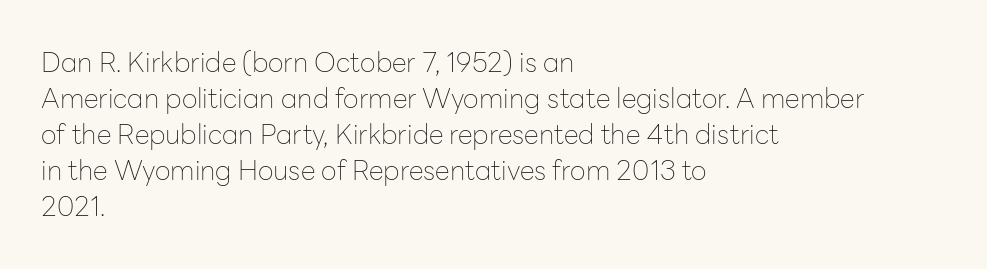
The image shows 27 px text type, upright; set left-aligned, normal line spacing (1.33x), normal letter spacing, not underlined.
